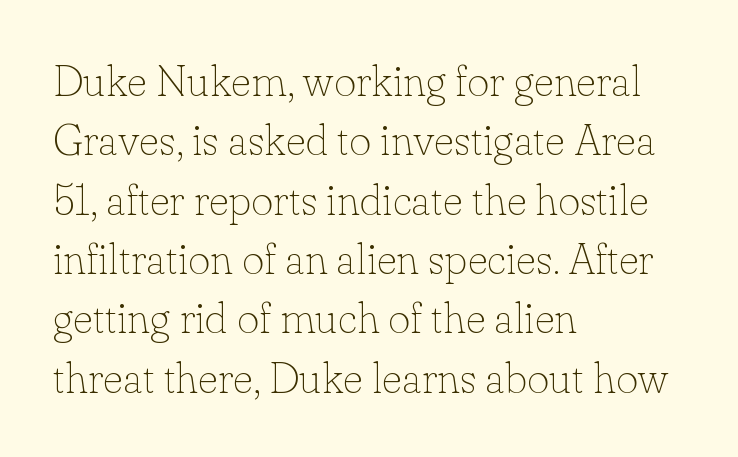
Q: Is the text bold? A: No.
Q: Is the text italic (slanted)? A: No, it is upright.
Q: Is the typeface a serif or a sans-serif typeface? A: Serif.
Q: Is the text underlined? A: No.
Q: How is the paragraph aligned? A: Left-aligned.
Q: Is the spacing between letters normal or unusually wide? A: Normal.
Q: Is the spacing between lines tight, normal or loose? A: Normal.
Q: Width (condensed, normal, or wide)? A: Normal.
Q: Stroke contrast? A: Low.
Q: x-height? A: Small.
Q: Monospaced? A: No.
